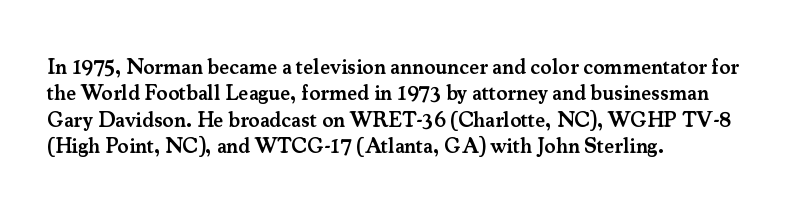
{"italic": "no", "bold": "semi", "underline": "no", "align": "left", "line_spacing": "normal", "line_spacing_ratio": 1.26, "letter_spacing": "normal", "letter_spacing_em": 0.0, "glyph_px": 21}
